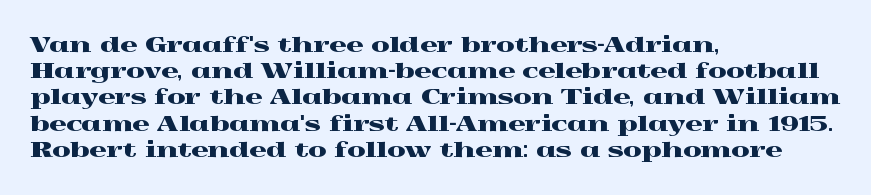
{"italic": "no", "underline": "no", "align": "left", "line_spacing": "normal", "line_spacing_ratio": 1.25, "letter_spacing": "normal", "letter_spacing_em": 0.0, "glyph_px": 21}
